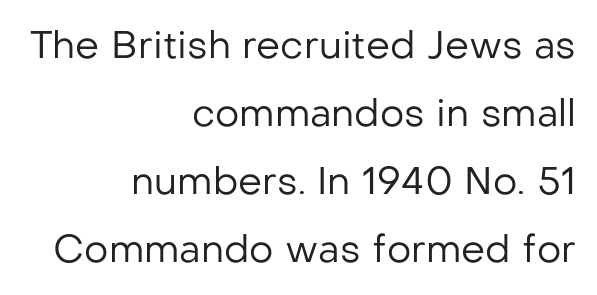
Note: no serifs on the glyphs. The paragraph has a hard right edge and a soft left edge. This rendering leaves character spacing at its baseline value. Stroke mass is kept to a normal reading level or below. The area under the type is left untouched. Do the characters align in a grid? No, the font is proportional.
